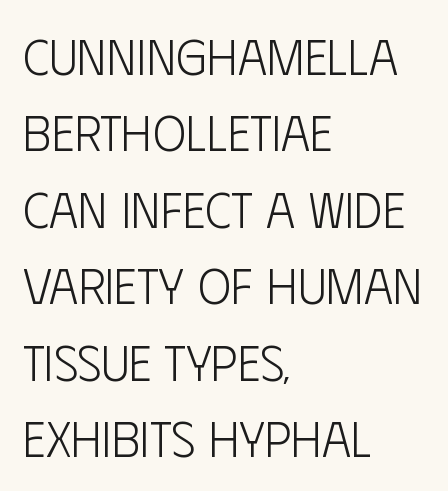
{"serif": "no", "italic": "no", "bold": "no", "weight": "light", "width": "condensed", "stroke_contrast": "low", "x_height": "large", "monospaced": "no", "underline": "no", "align": "left", "line_spacing": "normal", "line_spacing_ratio": 1.53, "letter_spacing": "normal", "letter_spacing_em": 0.0, "glyph_px": 50}
